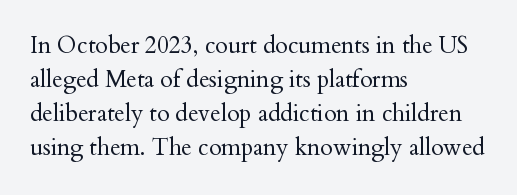
The type sits square on the baseline with zero lean. Stem width sits at or under what a default text font uses. Horizontally, the lines are justified to the leading edge only. This sample keeps an unexceptional amount of space between lines. The space beneath each line is pristine and unruled. There is no visible air inserted between adjacent glyphs.
